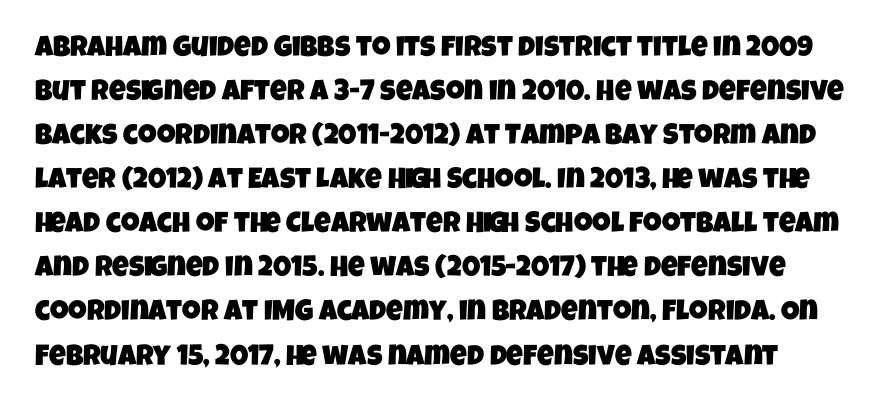
{"serif": "no", "width": "condensed", "stroke_contrast": "low", "x_height": "large", "monospaced": "no", "underline": "no", "line_spacing": "normal", "line_spacing_ratio": 1.52, "letter_spacing": "normal", "letter_spacing_em": 0.0, "glyph_px": 29}
